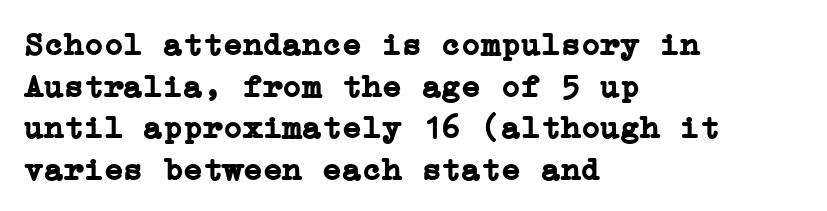
{"serif": "yes", "italic": "no", "bold": "yes", "weight": "semibold", "width": "normal", "stroke_contrast": "low", "x_height": "medium", "underline": "no", "align": "left", "line_spacing": "normal", "line_spacing_ratio": 1.26, "letter_spacing": "normal", "letter_spacing_em": 0.0, "glyph_px": 33}
